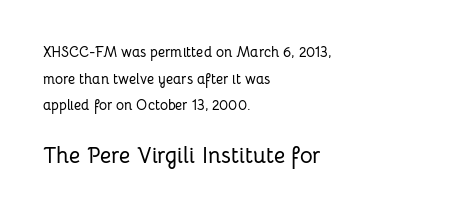
{"italic": "no", "underline": "no", "align": "left", "line_spacing": "loose", "line_spacing_ratio": 1.91, "letter_spacing": "normal", "letter_spacing_em": 0.0, "larger_block": "second", "size_ratio": 1.57, "glyph_px": 22}
